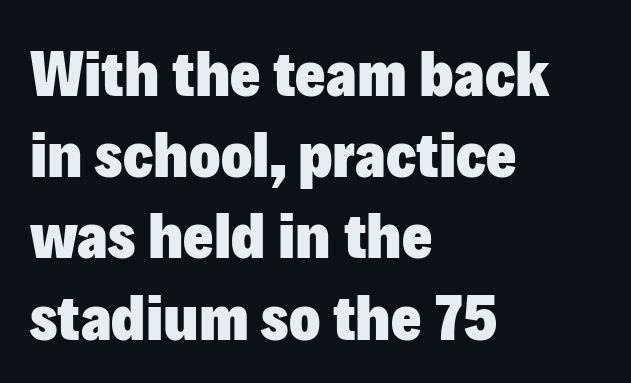
Letters rest on an invisible, unmarked baseline. This sample uses a sans-serif face. Students, this is bold: see how much ink each stroke carries. Horizontally, the lines are justified to the leading edge only.
